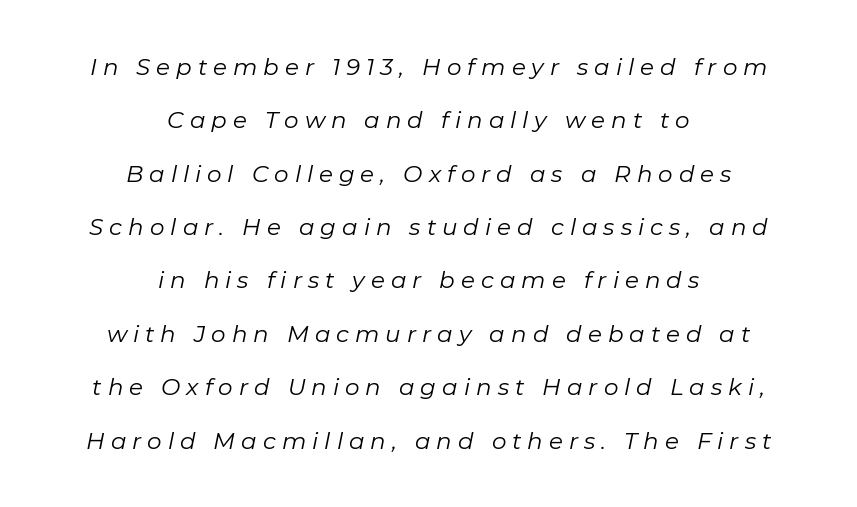
A centered setting, common on invitations and titles, is used for this passage. Does the leading feel generous? Absolutely, it's lavish. In terms of letterspacing, this is a distinctly airy, spread setting. Just letters on the line, the space beneath them empty. Notice how the stems are inclined rather than vertical — that's the hallmark of italics. A light-to-regular cut is what we see here.
